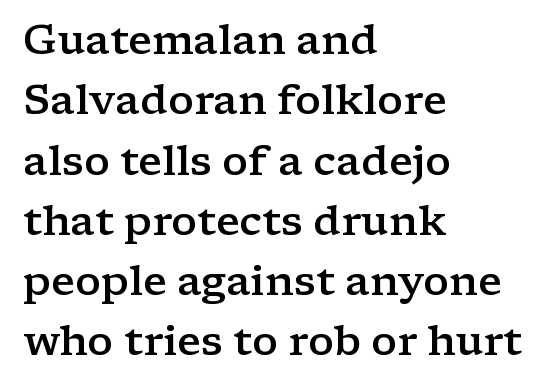
Decoration check: the copy has no underline. Does the lettering tilt? It doesn't — this is upright. Successive baselines arrive at the customary interval. Layout note: lines flush left. Do the characters align in a grid? No, the font is proportional. Caption: standard tracking, unaltered.
